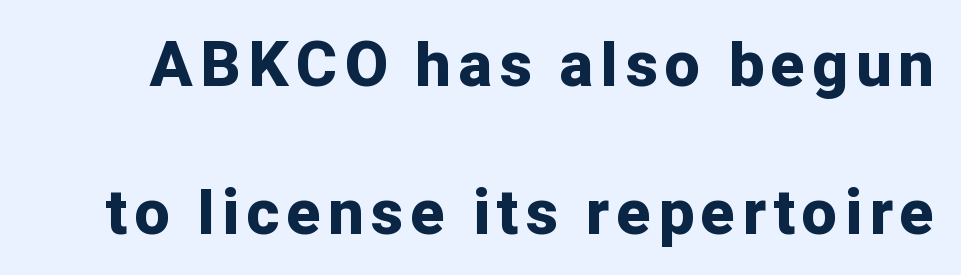
{"serif": "no", "italic": "no", "bold": "yes", "weight": "bold", "width": "normal", "stroke_contrast": "low", "x_height": "medium", "monospaced": "no", "underline": "no", "line_spacing": "loose", "line_spacing_ratio": 2.38, "glyph_px": 62}
